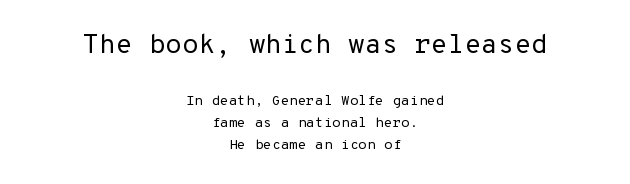
The image shows 27 px text type, upright; set centered, normal line spacing (1.55x), normal letter spacing, not underlined; the first (top) block is 1.93x larger.
